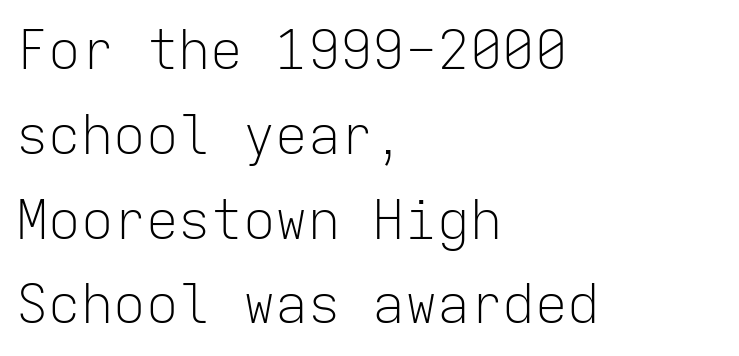
Each line starts at the same left margin while the right side varies. Every character here occupies the same horizontal width, giving the sample a typewriter-like rhythm. The rendering keeps characters at their native spacing. The typeface has the unassuming heft of standard copy or less. A typesetter would label this face a sans. Summary of vertical rhythm: regular, with standard interline spacing.
